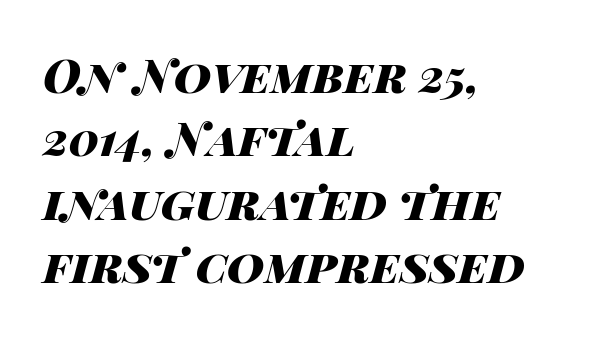
Q: Is the text bold? A: Yes.
Q: Is the text italic (slanted)? A: Yes, it leans right by about 14 degrees.
Q: Is the text underlined? A: No.
Q: How is the paragraph aligned? A: Left-aligned.
Q: Is the spacing between letters normal or unusually wide? A: Normal.
Q: Is the spacing between lines tight, normal or loose? A: Normal.
Q: Width (condensed, normal, or wide)? A: Wide.
Q: Stroke contrast? A: High.
Q: x-height? A: Large.
Q: Monospaced? A: No.
